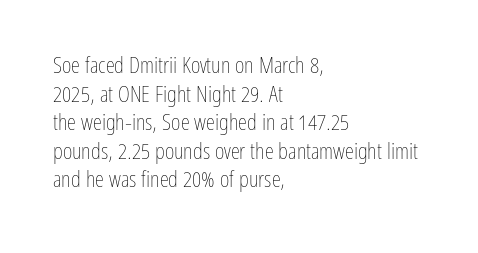
{"italic": "no", "bold": "no", "underline": "no", "align": "left", "line_spacing_ratio": 1.24, "letter_spacing": "normal", "letter_spacing_em": 0.0, "glyph_px": 23}
